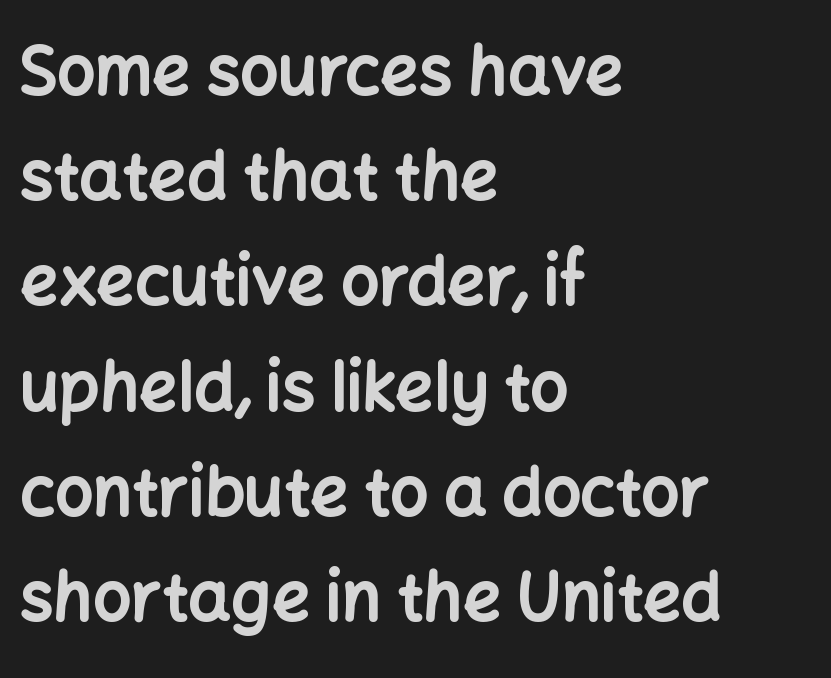
{"serif": "no", "italic": "no", "bold": "yes", "weight": "bold", "width": "normal", "stroke_contrast": "low", "x_height": "medium", "monospaced": "no", "underline": "no", "align": "left", "line_spacing": "normal", "line_spacing_ratio": 1.57, "letter_spacing": "normal", "letter_spacing_em": 0.0, "glyph_px": 67}
